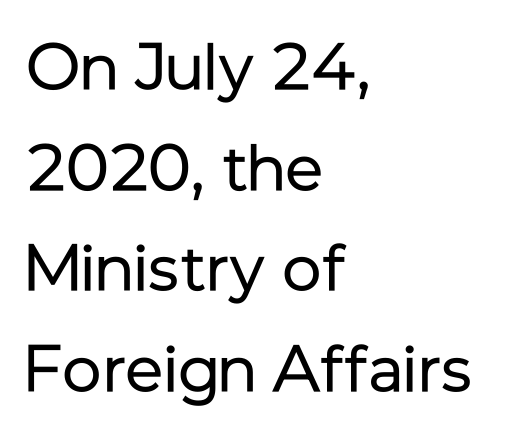
The image shows 65 px regular-weight sans-serif type, upright; set left-aligned, normal line spacing (1.55x), normal letter spacing, not underlined; low stroke contrast and a medium x-height.
